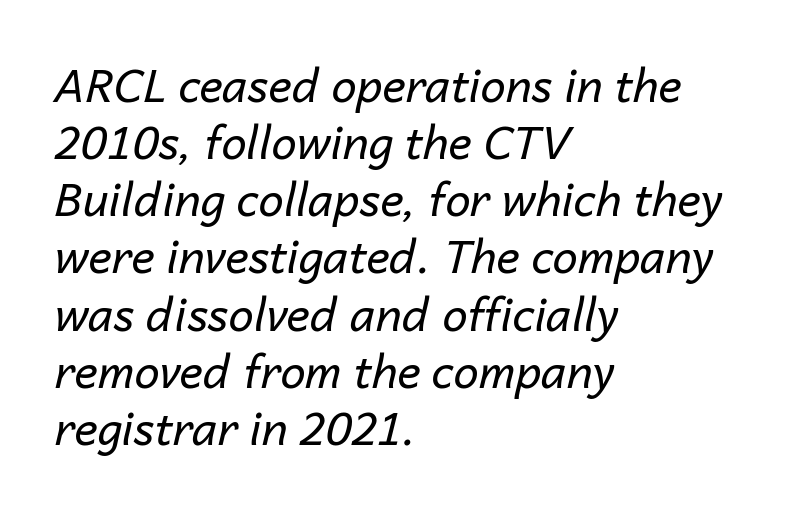
The image shows 45 px regular-weight type, italic (leaning right); set left-aligned, normal line spacing (1.27x), normal letter spacing, not underlined; low stroke contrast and a medium x-height.
